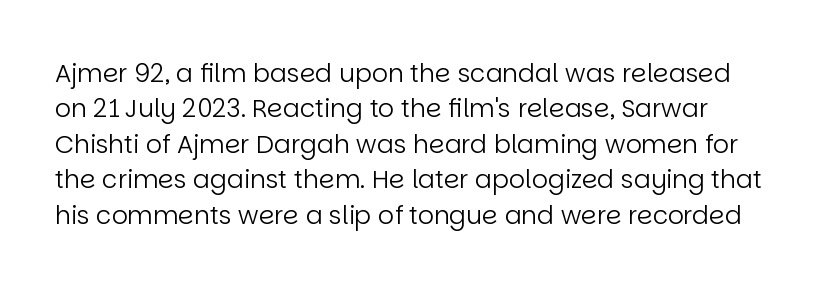
The image shows 25 px text type, upright; set normal line spacing (1.42x), normal letter spacing, not underlined.
